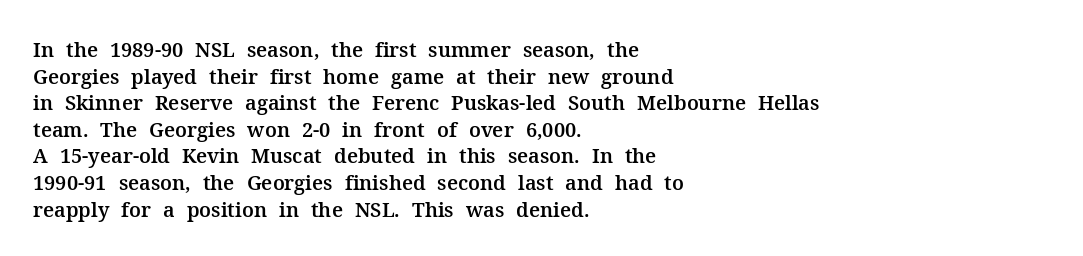
{"italic": "no", "underline": "no", "align": "left", "line_spacing": "normal", "line_spacing_ratio": 1.33, "letter_spacing": "normal", "letter_spacing_em": 0.0, "glyph_px": 20}
